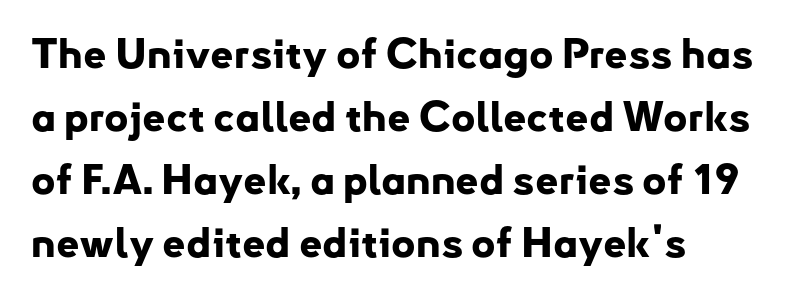
{"serif": "no", "italic": "no", "bold": "yes", "weight": "bold", "width": "normal", "stroke_contrast": "low", "x_height": "small", "monospaced": "no", "underline": "no", "align": "left", "line_spacing": "normal", "line_spacing_ratio": 1.54, "letter_spacing": "normal", "letter_spacing_em": 0.0, "glyph_px": 41}
